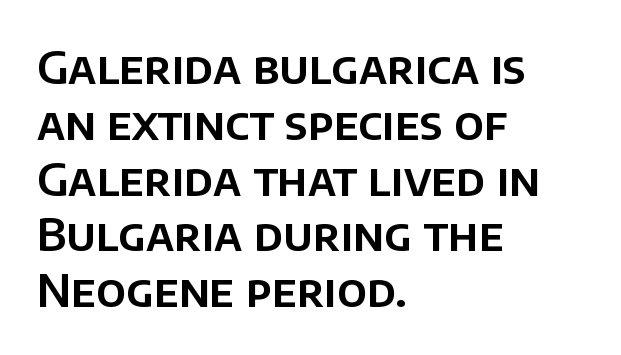
{"serif": "no", "italic": "no", "width": "normal", "stroke_contrast": "low", "x_height": "large", "monospaced": "no", "underline": "no", "align": "left", "line_spacing_ratio": 1.24, "letter_spacing": "normal", "letter_spacing_em": 0.0, "glyph_px": 45}
